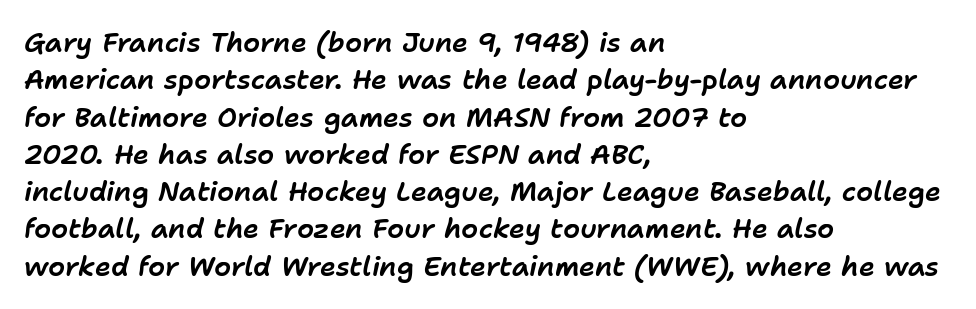
A bare baseline throughout the passage. Designer's note — italics engaged. This rendering uses left alignment, leaving the right contour irregular. A typesetter would call this leading conventional body-copy spacing. These lines keep a tight, regular rhythm from letter to letter.
